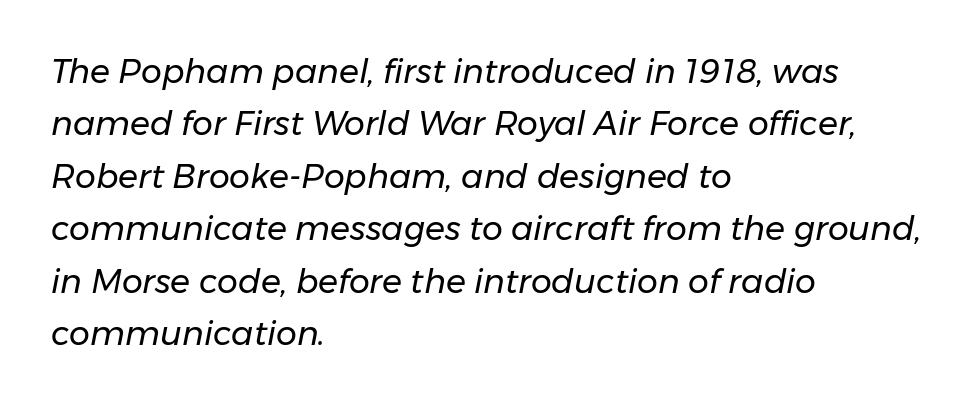
{"italic": "yes", "lean": "right", "slant_degrees": 11, "bold": "no", "weight": "regular", "width": "normal", "stroke_contrast": "low", "x_height": "medium", "monospaced": "no", "underline": "no", "align": "left", "line_spacing": "normal", "line_spacing_ratio": 1.59, "letter_spacing": "normal", "letter_spacing_em": 0.0, "glyph_px": 33}
